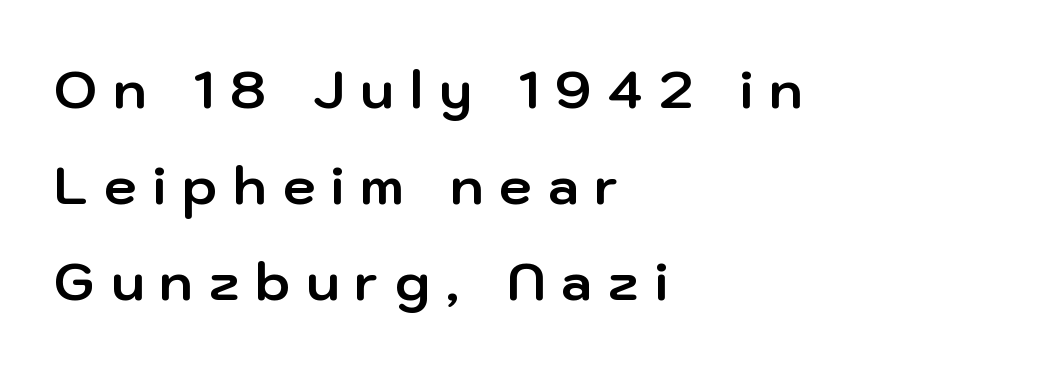
Q: Is the text bold? A: Yes.
Q: Is the text italic (slanted)? A: No, it is upright.
Q: Is the typeface a serif or a sans-serif typeface? A: Sans-serif.
Q: Is the text underlined? A: No.
Q: How is the paragraph aligned? A: Left-aligned.
Q: Is the spacing between letters normal or unusually wide? A: Unusually wide.
Q: Width (condensed, normal, or wide)? A: Normal.
Q: Stroke contrast? A: Low.
Q: x-height? A: Medium.
Q: Monospaced? A: No.
